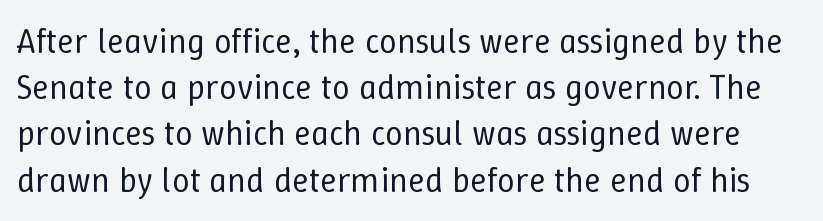
Reading down the column, the eye jumps a familiar distance to each next line. Vertical strokes here are truly vertical. Does extra space separate the letters? No, they use regular spacing. Is this a fixed-width face? No — the glyphs have proportional, varying widths. Stems and bowls with no extra thickness — not bold.
